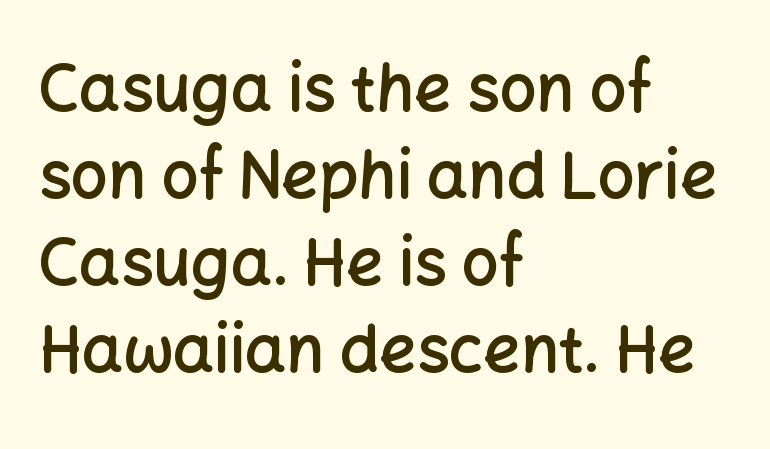
Q: Is the text bold? A: Semi-bold.
Q: Is the text italic (slanted)? A: No, it is upright.
Q: Is the typeface a serif or a sans-serif typeface? A: Sans-serif.
Q: Is the text underlined? A: No.
Q: How is the paragraph aligned? A: Left-aligned.
Q: Is the spacing between letters normal or unusually wide? A: Normal.
Q: Is the spacing between lines tight, normal or loose? A: Normal.
Q: Width (condensed, normal, or wide)? A: Normal.
Q: Stroke contrast? A: Low.
Q: x-height? A: Medium.
Q: Monospaced? A: No.
